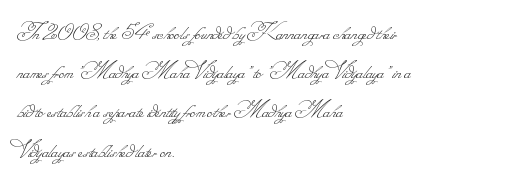
The glyphs are unaccompanied by any horizontal stroke below them. The passage shown is not bold in any degree. Notice how descenders clear the ascenders below comfortably — that's standard leading. Honestly, the letter spacing is just normal — you wouldn't notice it. Caption: multi-line text, flush left, ragged right.
